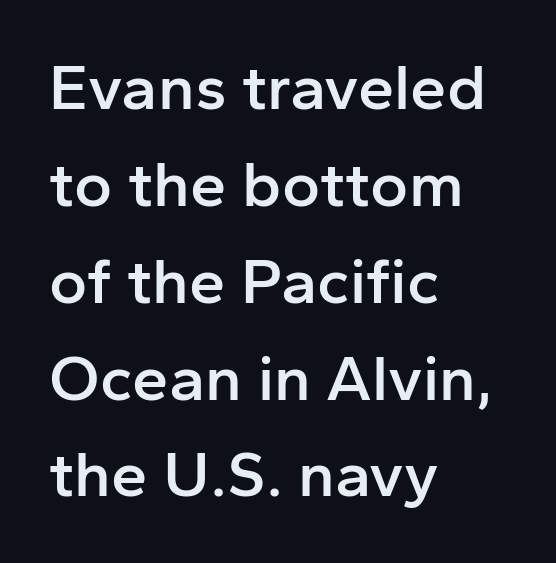
Alignment: flush left. Upright lettering throughout. Varying glyph widths throughout — classic text-font behaviour. Only glyphs here, with clear space below each row. The type family on display is of the sans-serif kind. In terms of weight, the rendering is demibold, just under bold.
